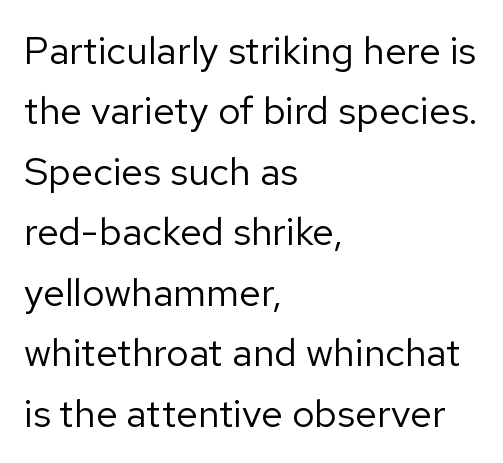
{"serif": "no", "italic": "no", "bold": "no", "weight": "regular", "width": "normal", "stroke_contrast": "low", "x_height": "medium", "monospaced": "no", "underline": "no", "align": "left", "line_spacing": "normal", "line_spacing_ratio": 1.55, "letter_spacing": "normal", "letter_spacing_em": 0.0, "glyph_px": 39}
